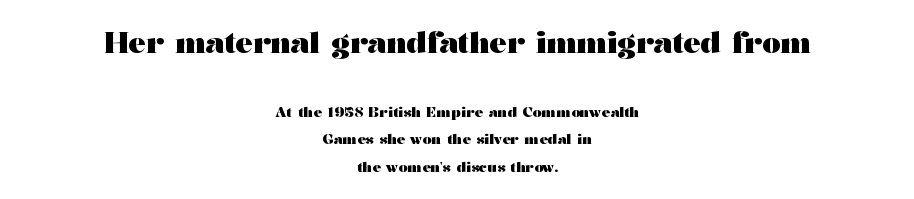
The image shows 29 px heavy, wide serif type, upright; set centered, loose line spacing (1.96x), normal letter spacing, not underlined; the first (top) block is 2.07x larger; medium stroke contrast and a medium x-height.
